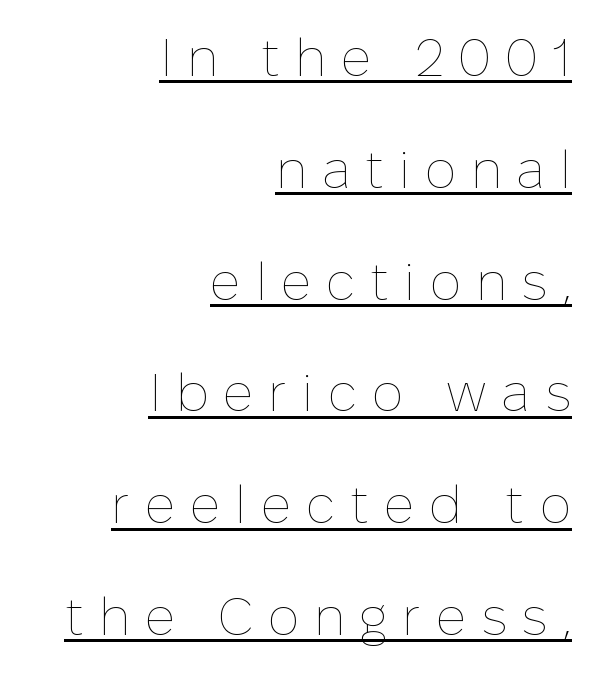
Q: Is the text bold? A: No.
Q: Is the text italic (slanted)? A: No, it is upright.
Q: Is the text underlined? A: Yes.
Q: How is the paragraph aligned? A: Right-aligned.
Q: Is the spacing between letters normal or unusually wide? A: Unusually wide.
Q: Is the spacing between lines tight, normal or loose? A: Loose.
Q: Width (condensed, normal, or wide)? A: Normal.
Q: Stroke contrast? A: Low.
Q: x-height? A: Medium.
Q: Monospaced? A: No.
